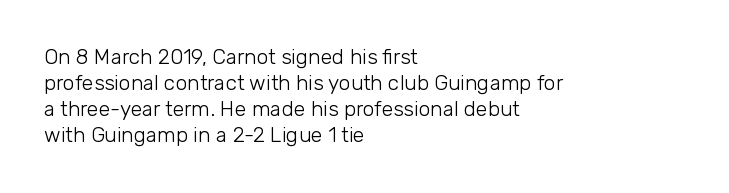
The image shows 21 px text type, upright; set left-aligned, line spacing 1.24x, normal letter spacing, not underlined.
